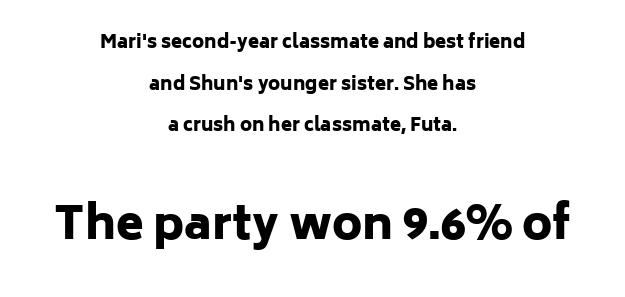
{"serif": "no", "italic": "no", "bold": "yes", "weight": "heavy", "width": "normal", "stroke_contrast": "low", "x_height": "medium", "monospaced": "no", "underline": "no", "align": "center", "line_spacing": "loose", "line_spacing_ratio": 2.31, "letter_spacing": "normal", "letter_spacing_em": 0.0, "larger_block": "second", "size_ratio": 2.5, "glyph_px": 45}
